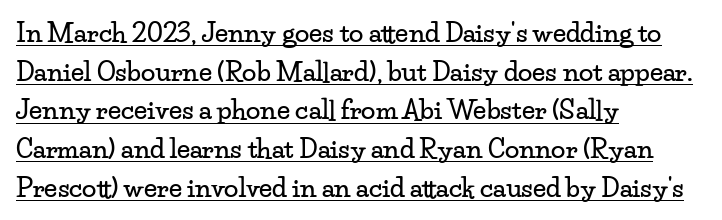
This sample carries an underscore along the baseline area. The passage shown stacks its lines at a standard gap. Here the glyphs are tracked normally, forming tight word shapes. The lines in this sample share a left origin and differ only in where they stop. The letters stand upright; this is a roman face.
